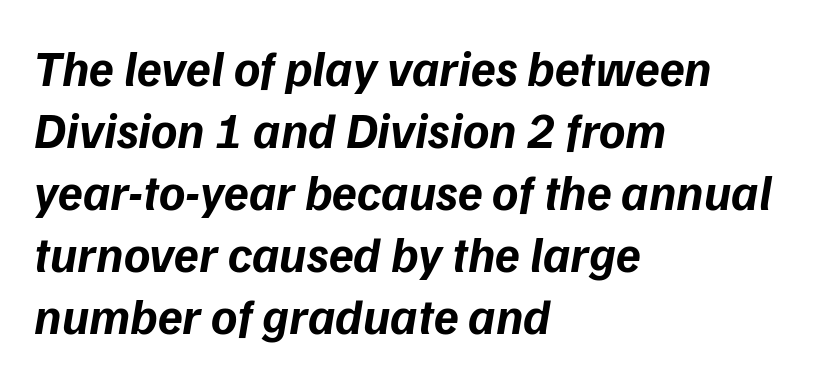
The face used here is proportionally spaced, like ordinary book or web type. The area under the type is left untouched. Strokes here are thick enough to call this a true bold. Does the lettering tilt? It does — this is italic. The rendering anchors every line to the left-hand side.
